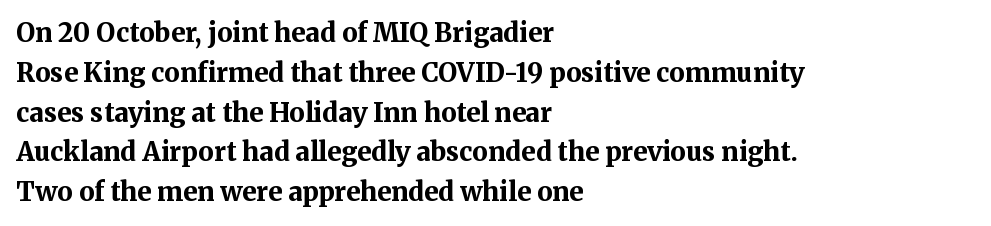
{"italic": "no", "bold": "yes", "underline": "no", "align": "left", "line_spacing": "normal", "line_spacing_ratio": 1.53, "letter_spacing": "normal", "letter_spacing_em": 0.0, "glyph_px": 26}
